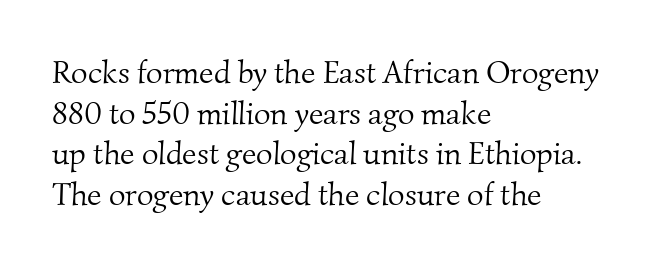
{"serif": "yes", "bold": "no", "weight": "light", "width": "normal", "stroke_contrast": "medium", "x_height": "small", "monospaced": "no", "underline": "no", "align": "left", "line_spacing": "normal", "line_spacing_ratio": 1.27, "letter_spacing": "normal", "letter_spacing_em": 0.0, "glyph_px": 32}
